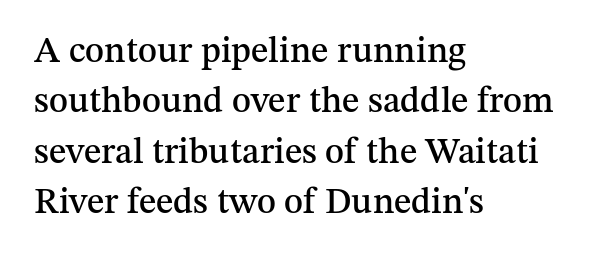
Q: Is the text italic (slanted)? A: No, it is upright.
Q: Is the typeface a serif or a sans-serif typeface? A: Serif.
Q: Is the text underlined? A: No.
Q: How is the paragraph aligned? A: Left-aligned.
Q: Is the spacing between letters normal or unusually wide? A: Normal.
Q: Is the spacing between lines tight, normal or loose? A: Normal.
Q: Width (condensed, normal, or wide)? A: Normal.
Q: Stroke contrast? A: Medium.
Q: x-height? A: Medium.
Q: Monospaced? A: No.
